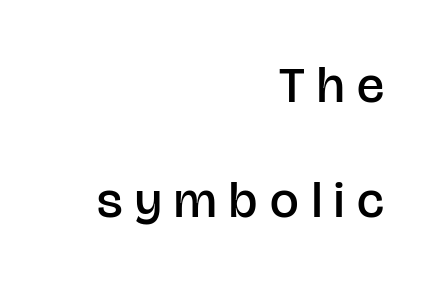
Q: Is the text bold? A: Semi-bold.
Q: Is the text italic (slanted)? A: No, it is upright.
Q: Is the typeface a serif or a sans-serif typeface? A: Sans-serif.
Q: Is the text underlined? A: No.
Q: How is the paragraph aligned? A: Right-aligned.
Q: Is the spacing between letters normal or unusually wide? A: Unusually wide.
Q: Is the spacing between lines tight, normal or loose? A: Loose.
Q: Width (condensed, normal, or wide)? A: Normal.
Q: Stroke contrast? A: Low.
Q: x-height? A: Large.
Q: Monospaced? A: No.
